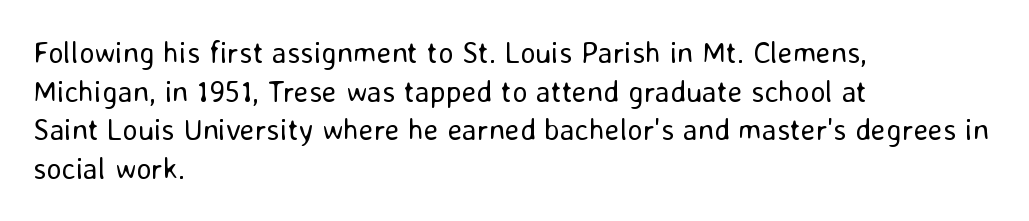
{"serif": "no", "italic": "no", "bold": "no", "weight": "regular", "width": "normal", "stroke_contrast": "low", "x_height": "medium", "monospaced": "no", "underline": "no", "align": "left", "line_spacing": "normal", "line_spacing_ratio": 1.29, "letter_spacing": "normal", "letter_spacing_em": 0.0, "glyph_px": 30}
